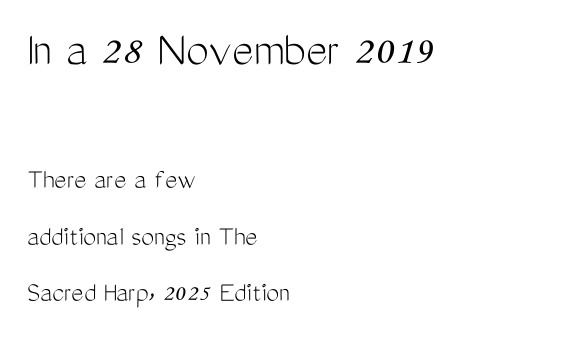
The image shows 51 px light, condensed sans-serif type, upright; set left-aligned, loose line spacing (1.95x), normal letter spacing, not underlined; the first (top) block is 1.76x larger; medium stroke contrast and a medium x-height.
